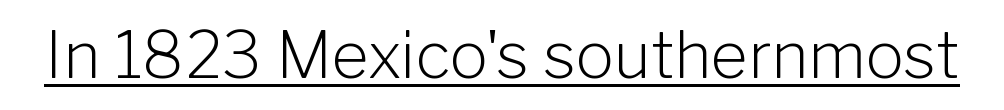
The image shows 64 px light sans-serif type, upright; set normal letter spacing, underlined; low stroke contrast and a medium x-height.
